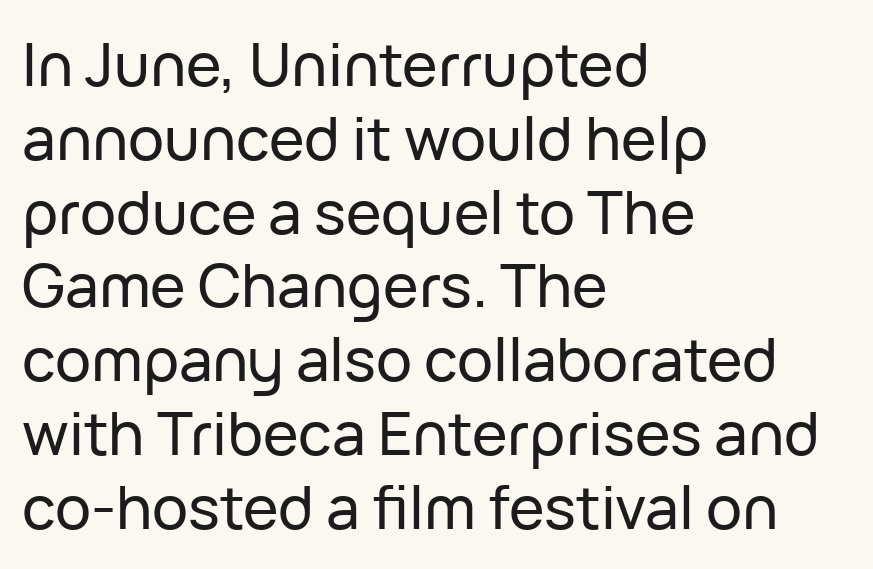
Q: Is the text italic (slanted)? A: No, it is upright.
Q: Is the typeface a serif or a sans-serif typeface? A: Sans-serif.
Q: Is the text underlined? A: No.
Q: How is the paragraph aligned? A: Left-aligned.
Q: Is the spacing between letters normal or unusually wide? A: Normal.
Q: Width (condensed, normal, or wide)? A: Normal.
Q: Stroke contrast? A: Low.
Q: x-height? A: Medium.
Q: Monospaced? A: No.
